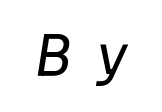
The image shows 56 px regular-weight sans-serif type; set unusually wide letter spacing (+0.43 em), not underlined; low stroke contrast and a medium x-height.
